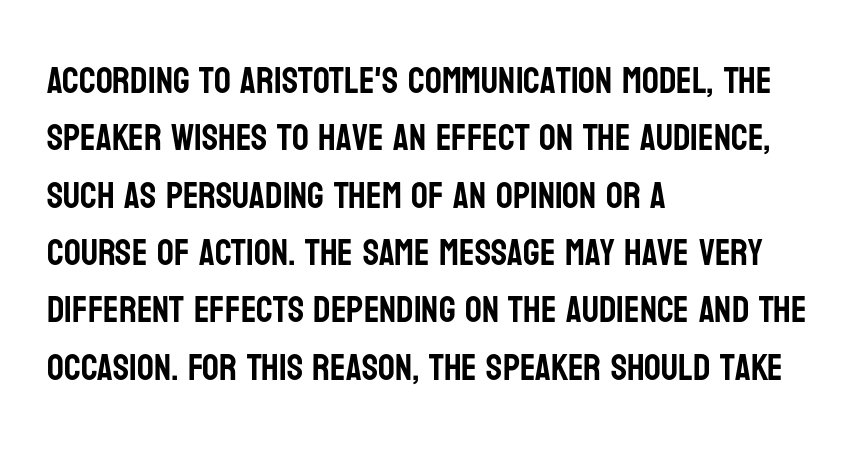
{"serif": "no", "italic": "no", "width": "condensed", "stroke_contrast": "low", "x_height": "large", "monospaced": "no", "underline": "no", "align": "left", "line_spacing": "normal", "line_spacing_ratio": 1.55, "letter_spacing": "normal", "letter_spacing_em": 0.0, "glyph_px": 37}
